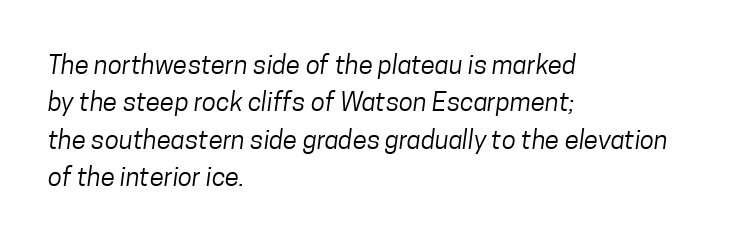
Q: Is the text bold? A: No.
Q: Is the text underlined? A: No.
Q: How is the paragraph aligned? A: Left-aligned.
Q: Is the spacing between letters normal or unusually wide? A: Normal.
Q: Is the spacing between lines tight, normal or loose? A: Normal.
